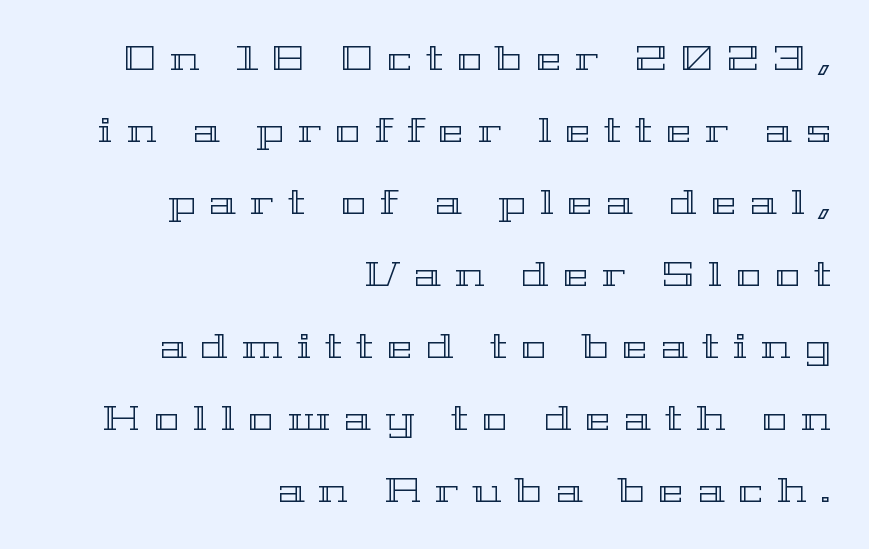
{"italic": "no", "width": "wide", "x_height": "medium", "monospaced": "no", "underline": "no", "align": "right", "line_spacing": "loose", "line_spacing_ratio": 2.12, "letter_spacing": "wide", "letter_spacing_em": 0.41, "glyph_px": 34}
